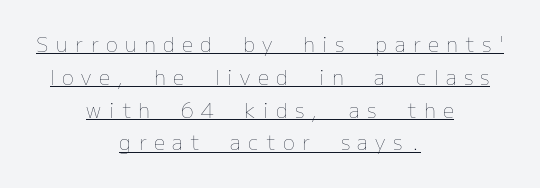
The lines are quadded center. The typeface has the unassuming heft of standard copy or less. Caption: lettering with a line underneath. The type sits square on the baseline with zero lean. The rendering inserts visible extra space after every character.
